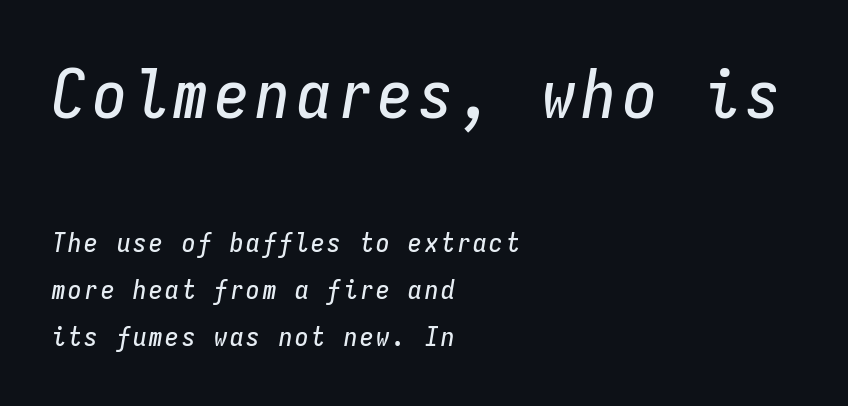
{"italic": "yes", "lean": "right", "slant_degrees": 9, "width": "condensed", "stroke_contrast": "low", "x_height": "medium", "monospaced": "yes", "underline": "no", "align": "left", "line_spacing_ratio": 1.74, "larger_block": "first", "size_ratio": 2.52, "glyph_px": 68}
